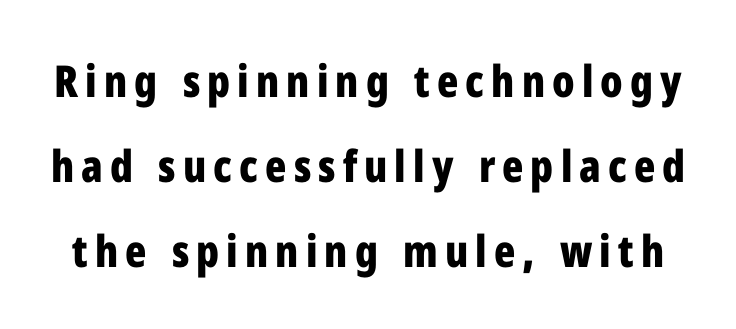
The image shows 44 px bold, condensed sans-serif type, upright; set loose line spacing (1.93x), not underlined; low stroke contrast and a medium x-height.
